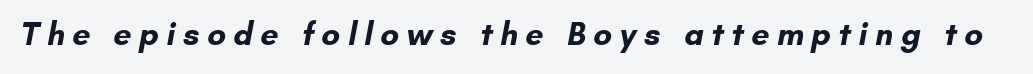
The image shows 32 px bold sans-serif type; set unusually wide letter spacing (+0.23 em), not underlined; low stroke contrast and a small x-height.
